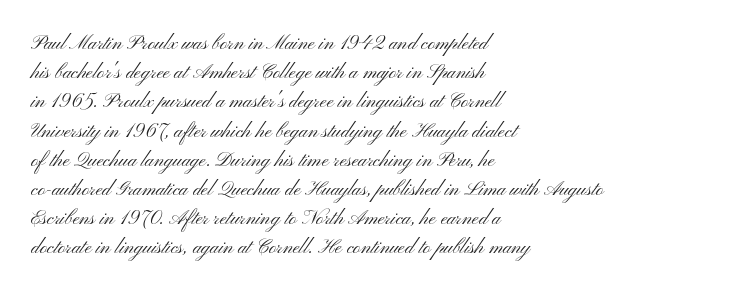
{"bold": "no", "underline": "no", "align": "left", "line_spacing": "normal", "line_spacing_ratio": 1.46, "letter_spacing": "normal", "letter_spacing_em": 0.0, "glyph_px": 20}
